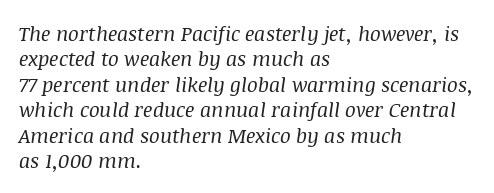
Glance below the letters and you will spot only blank space. Caption: standard tracking, unaltered. No extra ink here — the face is not bold. This block has exactly the height ordinary leading produces. Observe the lean: these are italic letterforms.
